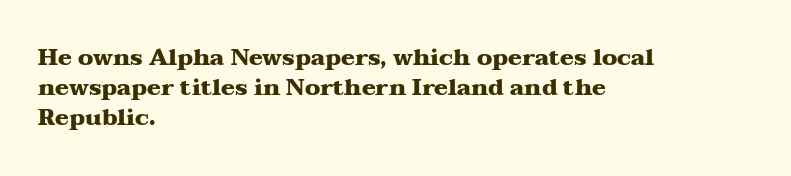
{"italic": "no", "bold": "yes", "underline": "no", "align": "left", "line_spacing": "normal", "line_spacing_ratio": 1.3, "letter_spacing": "normal", "letter_spacing_em": 0.0, "glyph_px": 23}
